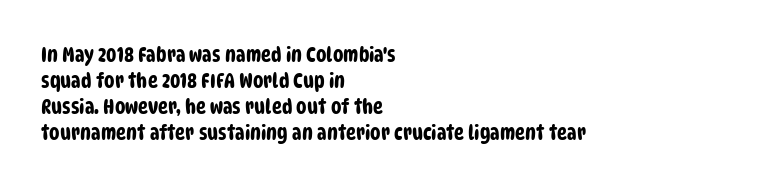
The image shows 21 px text type; set left-aligned, line spacing 1.24x, normal letter spacing, not underlined.
